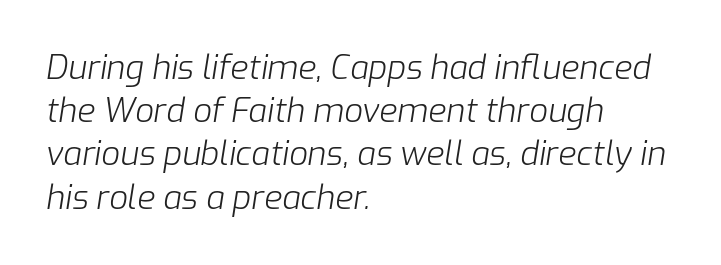
Default kerning and tracking; the words read as compact shapes. Underlining? Definitely not there. Weight: regular or lighter. Each letter keeps its own natural width here, so spacing adapts to shape.
